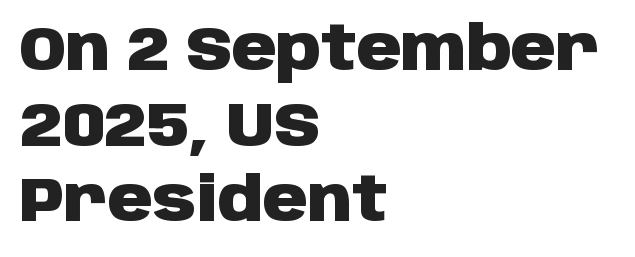
The image shows 62 px heavy sans-serif type, upright; set left-aligned, line spacing 1.22x, normal letter spacing, not underlined; low stroke contrast and a large x-height.
